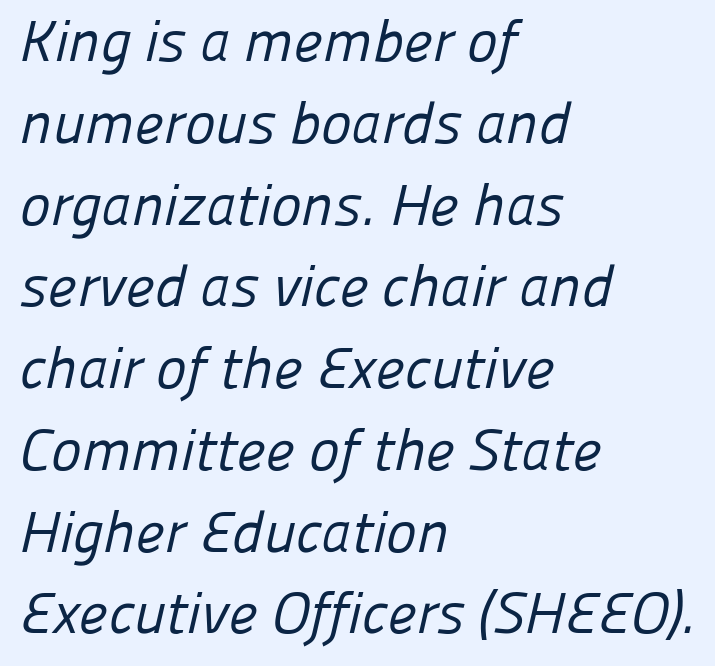
Q: Is the text bold? A: No.
Q: Is the typeface a serif or a sans-serif typeface? A: Sans-serif.
Q: Is the text underlined? A: No.
Q: How is the paragraph aligned? A: Left-aligned.
Q: Is the spacing between letters normal or unusually wide? A: Normal.
Q: Is the spacing between lines tight, normal or loose? A: Normal.
Q: Width (condensed, normal, or wide)? A: Normal.
Q: Stroke contrast? A: Low.
Q: x-height? A: Medium.
Q: Monospaced? A: No.
